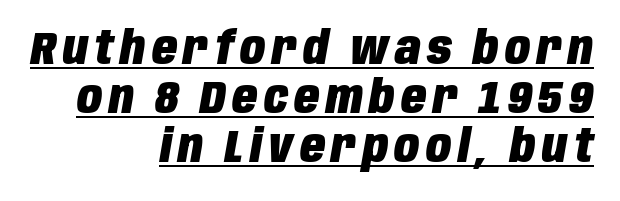
{"italic": "yes", "lean": "right", "slant_degrees": 10, "bold": "yes", "weight": "heavy", "width": "condensed", "stroke_contrast": "low", "x_height": "large", "monospaced": "no", "underline": "yes", "align": "right", "line_spacing": "tight", "line_spacing_ratio": 1.06, "glyph_px": 46}
